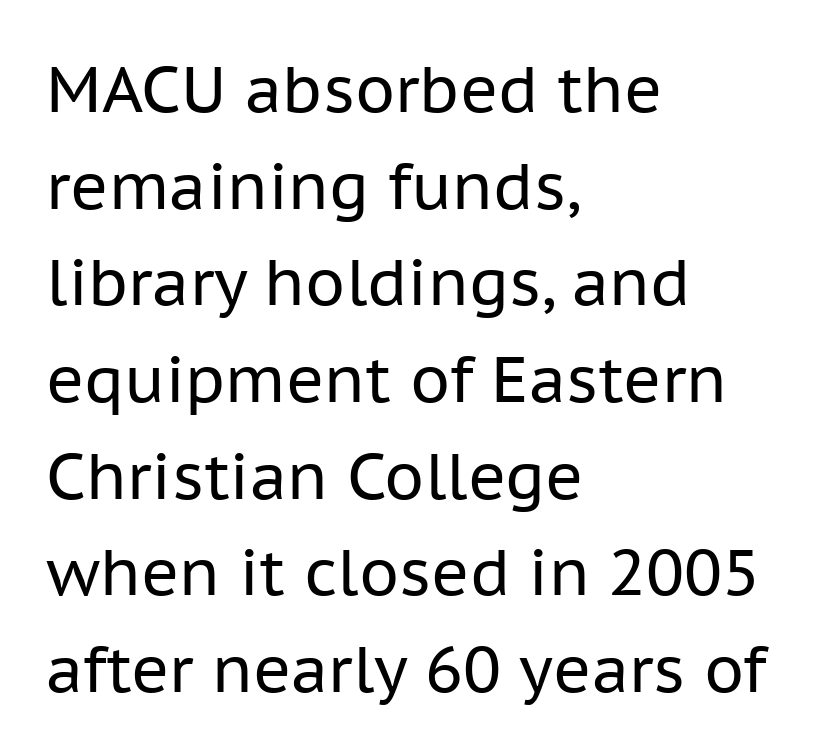
Q: Is the text bold? A: No.
Q: Is the text italic (slanted)? A: No, it is upright.
Q: Is the typeface a serif or a sans-serif typeface? A: Sans-serif.
Q: Is the text underlined? A: No.
Q: How is the paragraph aligned? A: Left-aligned.
Q: Is the spacing between letters normal or unusually wide? A: Normal.
Q: Is the spacing between lines tight, normal or loose? A: Normal.
Q: Width (condensed, normal, or wide)? A: Normal.
Q: Stroke contrast? A: Low.
Q: x-height? A: Medium.
Q: Monospaced? A: No.
